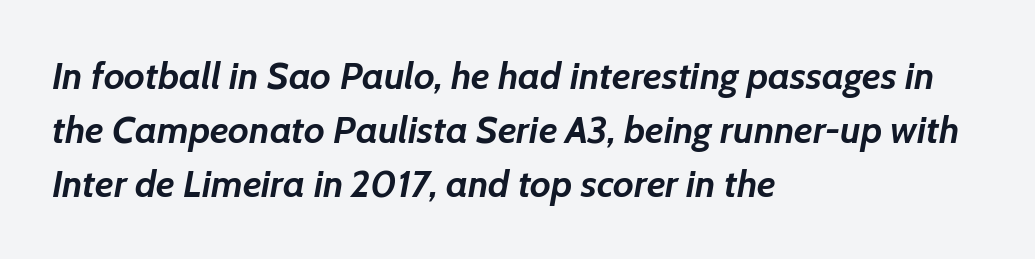
{"italic": "yes", "lean": "right", "slant_degrees": 7, "bold": "yes", "weight": "semibold", "width": "normal", "stroke_contrast": "low", "x_height": "medium", "monospaced": "no", "underline": "no", "align": "left", "line_spacing": "normal", "line_spacing_ratio": 1.42, "letter_spacing": "normal", "letter_spacing_em": 0.0, "glyph_px": 38}
